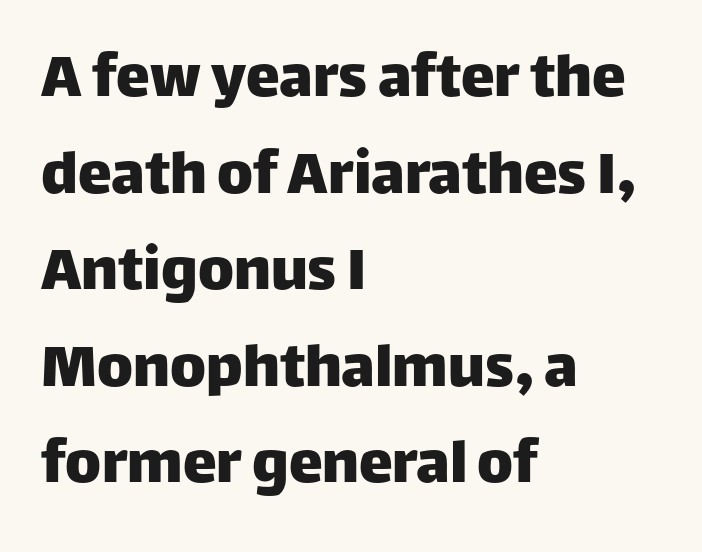
{"serif": "no", "italic": "no", "width": "normal", "stroke_contrast": "low", "x_height": "large", "monospaced": "no", "underline": "no", "align": "left", "line_spacing": "normal", "line_spacing_ratio": 1.42, "letter_spacing": "normal", "letter_spacing_em": 0.0, "glyph_px": 68}
